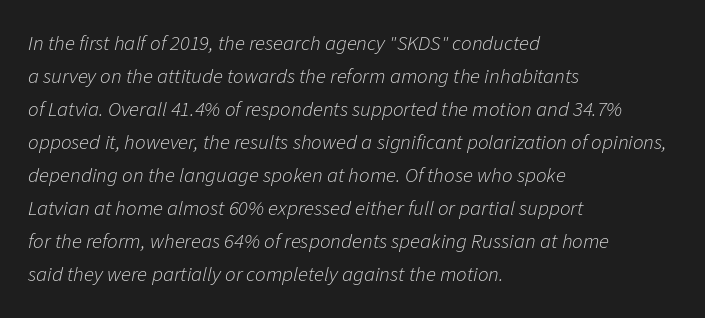
{"italic": "yes", "lean": "right", "slant_degrees": 11, "bold": "no", "underline": "no", "align": "left", "line_spacing": "normal", "line_spacing_ratio": 1.57, "letter_spacing": "normal", "letter_spacing_em": 0.0, "glyph_px": 21}
